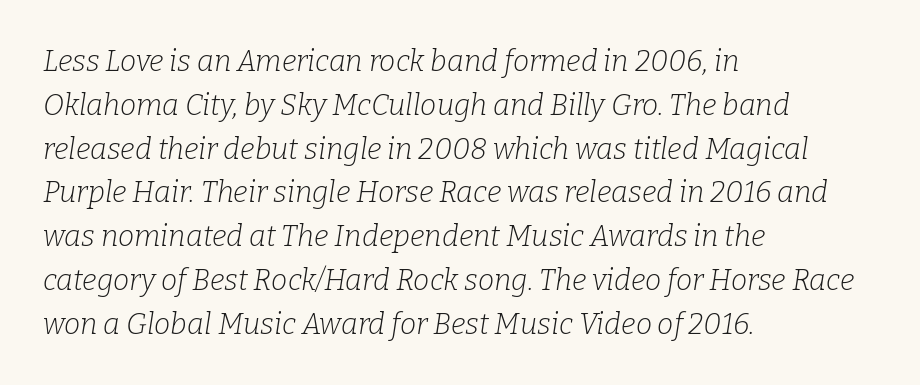
Nobody drew a line under any word here. The line texture is even and compact thanks to regular tracking. Note: serifs present on the glyphs. Is there much room between lines? A standard amount, neither cramped nor airy.
